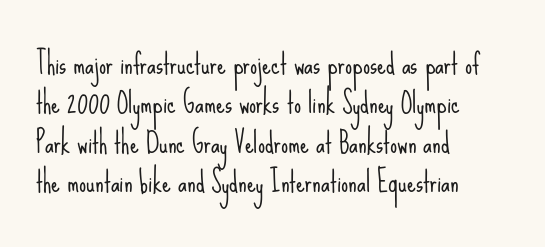
Q: Is the text bold? A: No.
Q: Is the text italic (slanted)? A: No, it is upright.
Q: Is the typeface a serif or a sans-serif typeface? A: Sans-serif.
Q: Is the text underlined? A: No.
Q: How is the paragraph aligned? A: Left-aligned.
Q: Is the spacing between letters normal or unusually wide? A: Normal.
Q: Is the spacing between lines tight, normal or loose? A: Normal.
Q: Width (condensed, normal, or wide)? A: Condensed.
Q: Stroke contrast? A: Low.
Q: x-height? A: Small.
Q: Monospaced? A: No.
